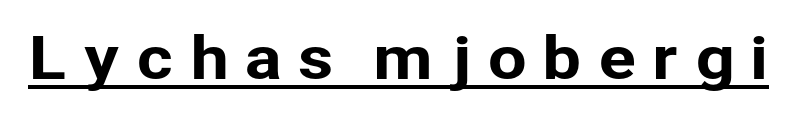
Q: Is the text italic (slanted)? A: No, it is upright.
Q: Is the typeface a serif or a sans-serif typeface? A: Sans-serif.
Q: Is the text underlined? A: Yes.
Q: Is the spacing between letters normal or unusually wide? A: Unusually wide.
Q: Width (condensed, normal, or wide)? A: Normal.
Q: Stroke contrast? A: Low.
Q: x-height? A: Medium.
Q: Monospaced? A: No.
